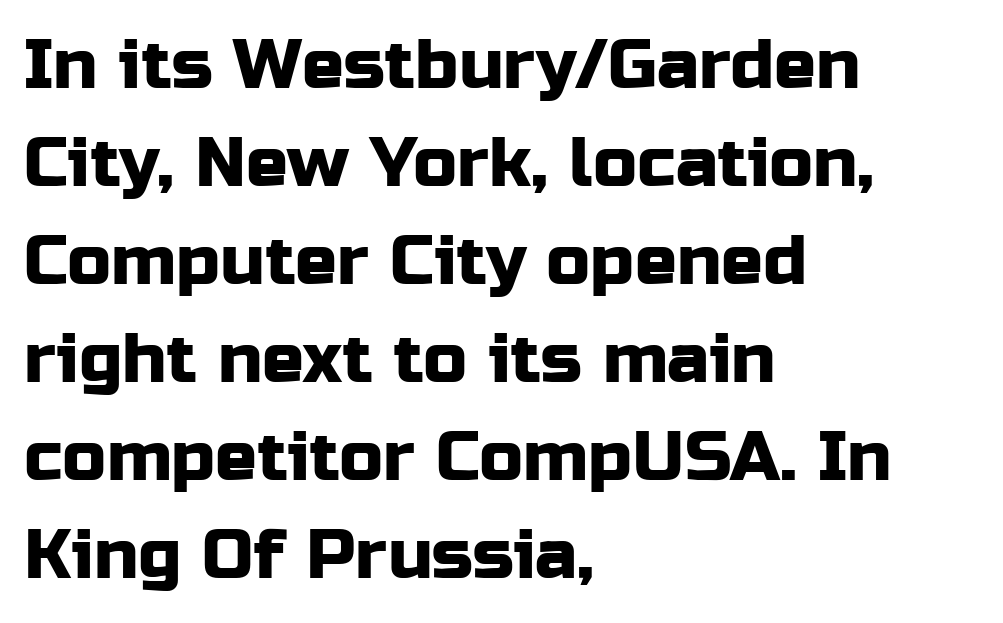
{"serif": "no", "italic": "no", "width": "normal", "stroke_contrast": "low", "x_height": "medium", "monospaced": "no", "underline": "no", "align": "left", "line_spacing": "normal", "line_spacing_ratio": 1.4, "letter_spacing": "normal", "letter_spacing_em": 0.0, "glyph_px": 70}
